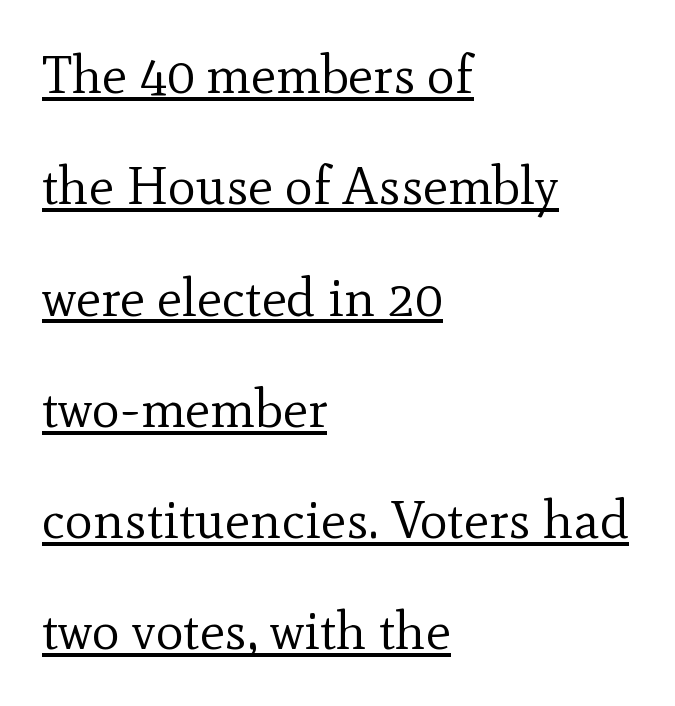
Q: Is the text bold? A: No.
Q: Is the text italic (slanted)? A: No, it is upright.
Q: Is the typeface a serif or a sans-serif typeface? A: Serif.
Q: Is the text underlined? A: Yes.
Q: How is the paragraph aligned? A: Left-aligned.
Q: Is the spacing between letters normal or unusually wide? A: Normal.
Q: Is the spacing between lines tight, normal or loose? A: Loose.
Q: Width (condensed, normal, or wide)? A: Normal.
Q: x-height? A: Small.
Q: Monospaced? A: No.
